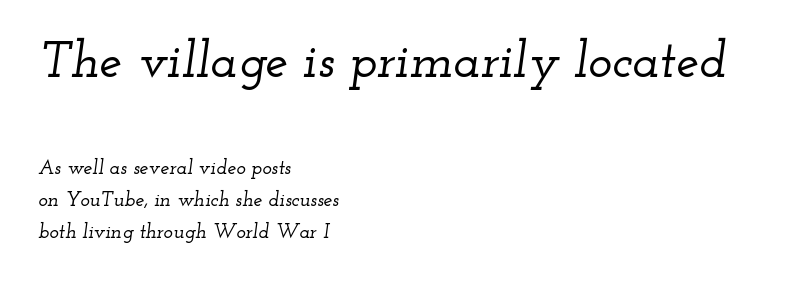
Q: Is the text italic (slanted)? A: Yes, it leans right by about 12 degrees.
Q: Is the typeface a serif or a sans-serif typeface? A: Serif.
Q: Is the text underlined? A: No.
Q: How is the paragraph aligned? A: Left-aligned.
Q: Is the spacing between letters normal or unusually wide? A: Normal.
Q: Is the spacing between lines tight, normal or loose? A: Normal.
Q: Which block of text is set in a larger size, the first (top) or the second (bottom)? A: The first (top) one.
Q: Width (condensed, normal, or wide)? A: Wide.
Q: Stroke contrast? A: Low.
Q: x-height? A: Small.
Q: Monospaced? A: No.
